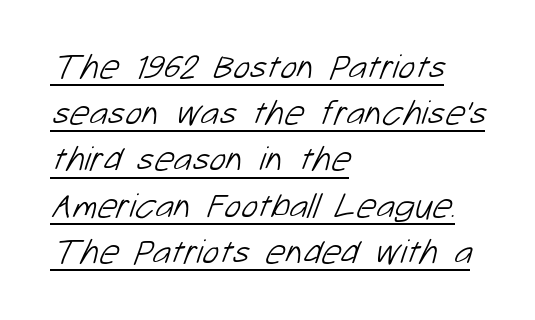
Serif or sans? Sans — the stroke terminals are bare. The line-height multiplier appears to be the usual default. The gaps between neighbouring characters are ordinary and unremarkable. The passage shown is underscored from start to finish. Proportional: the letters do not fall into vertical columns. Does the copy run flush right? No — it runs flush left.
